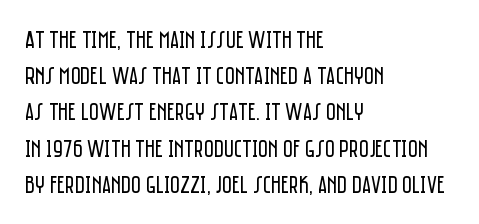
Default kerning and tracking; the words read as compact shapes. Tall strokes in this sample are plumb rather than angled. This rendering uses left alignment, leaving the right contour irregular. Students, observe: this is what conventionally led text looks like. Each stroke keeps to a modest, everyday thickness or less. Honestly, there is no underline to notice here at all.
